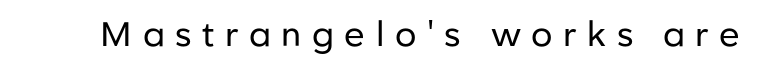
The space directly below the letters is spotless. Here the designer chose a conventional face with non-uniform glyph widths. Unlike italic type, these characters show no tilt at all. Display-style spreading of the glyphs; the letterfit is very open.
